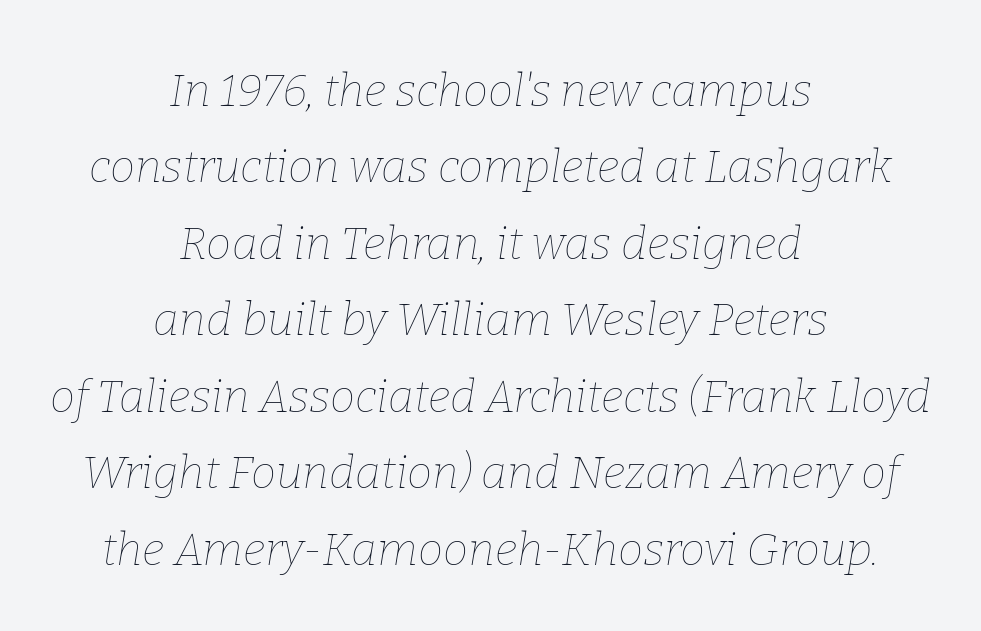
Words float on clear page, feet unadorned. An italicized treatment has been applied to the whole sample. This block has exactly the height ordinary leading produces. The passage shown is not bold in any degree. Here the designer chose a conventional face with non-uniform glyph widths. How are the letters spaced? Ordinarily, with no added tracking.
